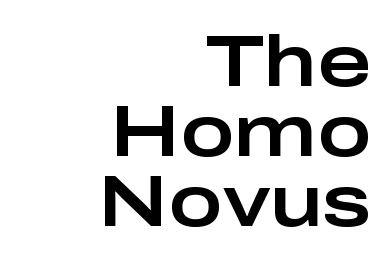
Nope, no serifs anywhere on these letters. Inter-character spacing is left at the font's built-in metrics. Upright lettering throughout. A clean baseline with only descenders dipping below it. This block would grow much taller if given ordinary leading; it's compressed now. Horizontal alignment here is rightward, an uncommon choice for prose.
